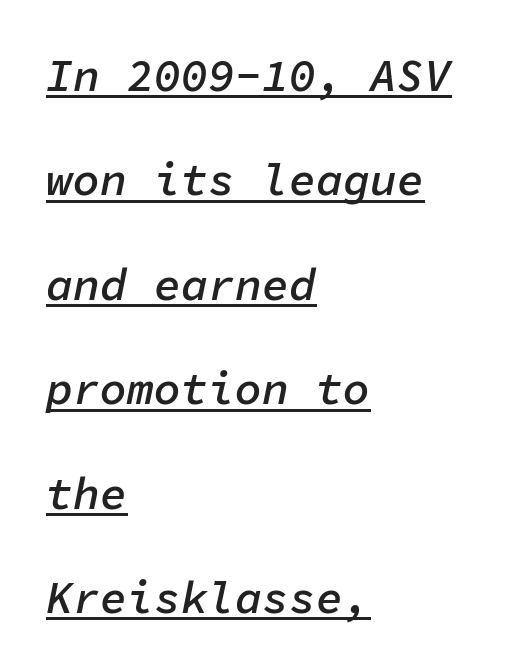
The image shows 45 px semibold type, italic (leaning right), monospaced; set left-aligned, loose line spacing (2.32x), normal letter spacing, underlined; low stroke contrast and a medium x-height.
